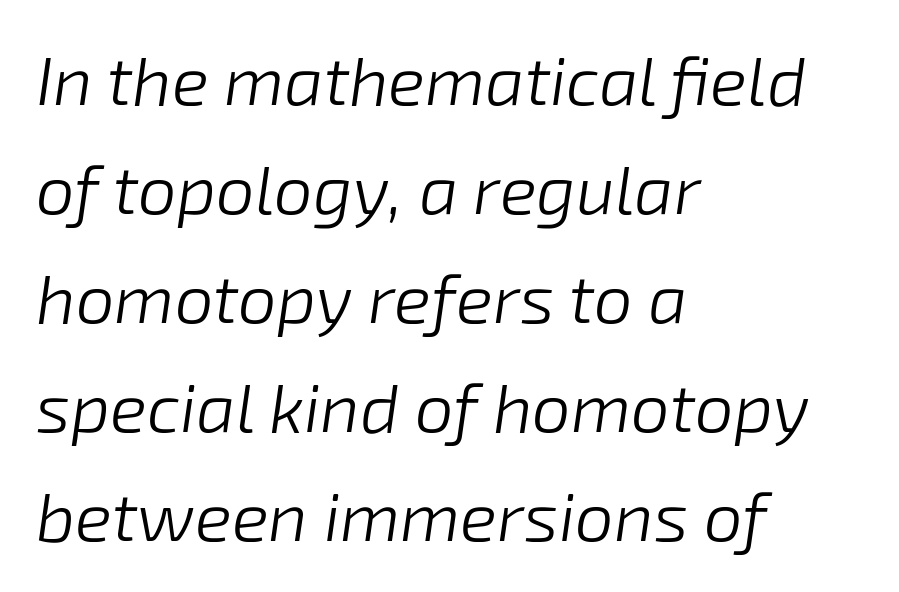
Q: Is the text bold? A: No.
Q: Is the text italic (slanted)? A: Yes, it leans right by about 8 degrees.
Q: Is the text underlined? A: No.
Q: How is the paragraph aligned? A: Left-aligned.
Q: Is the spacing between letters normal or unusually wide? A: Normal.
Q: Is the spacing between lines tight, normal or loose? A: Normal.
Q: Width (condensed, normal, or wide)? A: Normal.
Q: Stroke contrast? A: Low.
Q: x-height? A: Medium.
Q: Monospaced? A: No.
